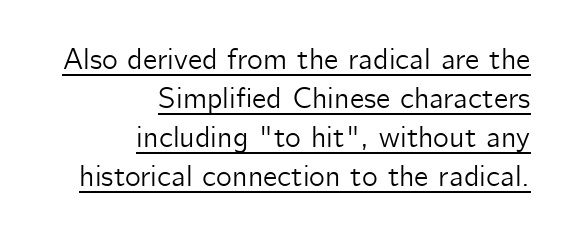
Q: Is the text italic (slanted)? A: No, it is upright.
Q: Is the typeface a serif or a sans-serif typeface? A: Sans-serif.
Q: Is the text underlined? A: Yes.
Q: How is the paragraph aligned? A: Right-aligned.
Q: Is the spacing between letters normal or unusually wide? A: Normal.
Q: Is the spacing between lines tight, normal or loose? A: Normal.
Q: Width (condensed, normal, or wide)? A: Normal.
Q: Stroke contrast? A: Low.
Q: x-height? A: Medium.
Q: Monospaced? A: No.
